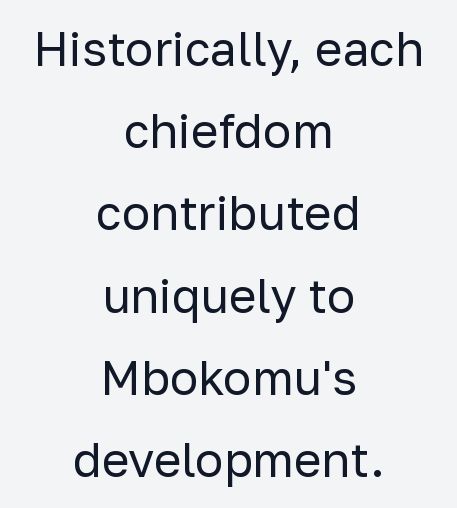
This sample has the flowing, uneven cadence of proportional lettering. Vertical strokes here are truly vertical. Only glyphs here, with clear space below each row. Stem width sits at or under what a default text font uses. Typographically, this falls in the sans-serif category. The type is set solid horizontally, with unmodified tracking.
